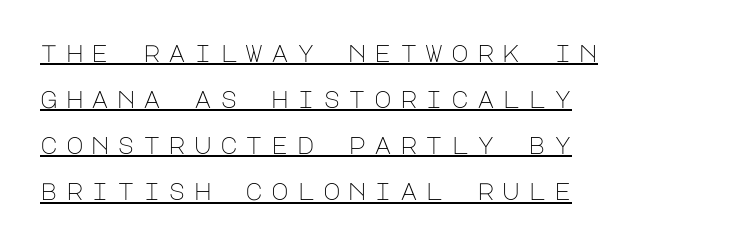
The image shows 24 px text type, upright; set left-aligned, loose line spacing (1.92x), unusually wide letter spacing (+0.33 em), underlined.
